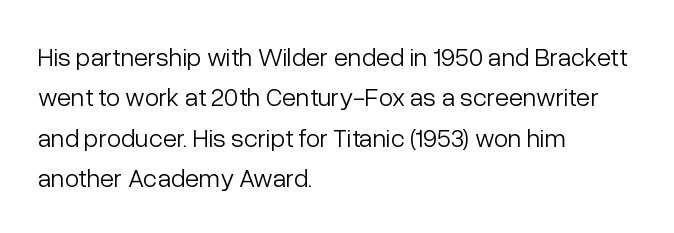
Check the space under the baseline: it is left empty. The type sits square on the baseline with zero lean. Line spacing here is normal. Casual observation: everything's shoved over to the left. Honestly, the letter spacing is just normal — you wouldn't notice it.
